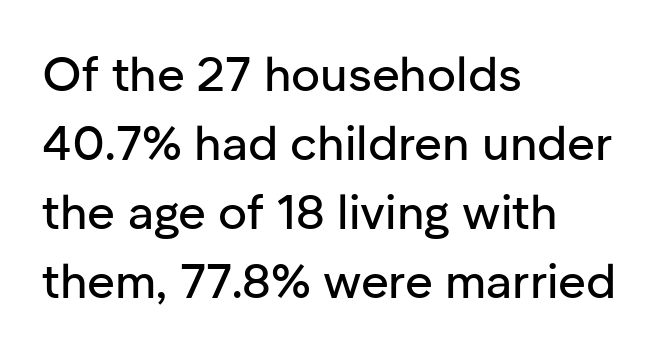
Q: Is the text italic (slanted)? A: No, it is upright.
Q: Is the typeface a serif or a sans-serif typeface? A: Sans-serif.
Q: Is the text underlined? A: No.
Q: How is the paragraph aligned? A: Left-aligned.
Q: Is the spacing between letters normal or unusually wide? A: Normal.
Q: Is the spacing between lines tight, normal or loose? A: Normal.
Q: Width (condensed, normal, or wide)? A: Normal.
Q: Stroke contrast? A: Low.
Q: x-height? A: Medium.
Q: Monospaced? A: No.
